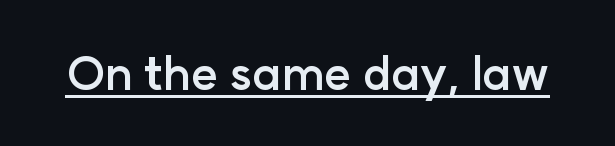
The image shows 46 px semibold sans-serif type, upright; set normal letter spacing, underlined; low stroke contrast and a medium x-height.
